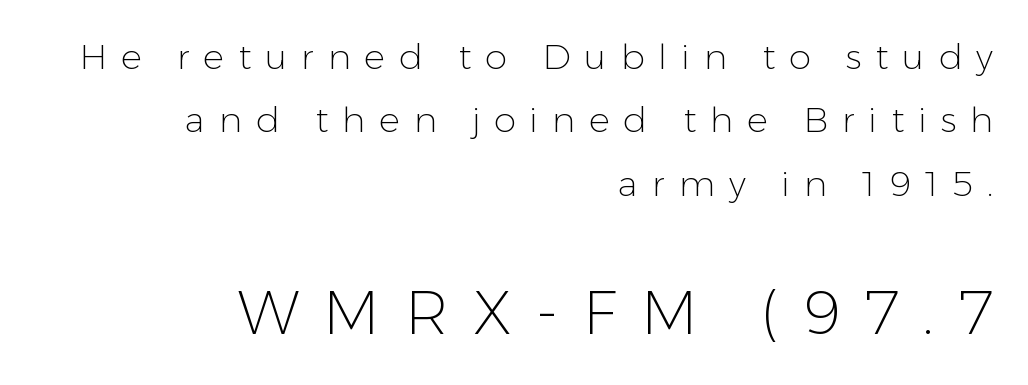
The image shows 61 px light sans-serif type, upright; set right-aligned, line spacing 1.81x, unusually wide letter spacing (+0.4 em), not underlined; the second (bottom) block is 1.74x larger; low stroke contrast and a medium x-height.
